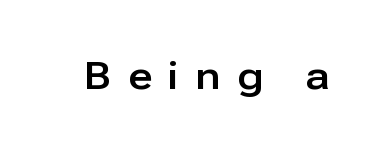
Type without underlining. Rendered with straight, roman letterforms. Glyph-to-glyph distance is far greater than everyday printed text. Do the characters align in a grid? No, the font is proportional.
